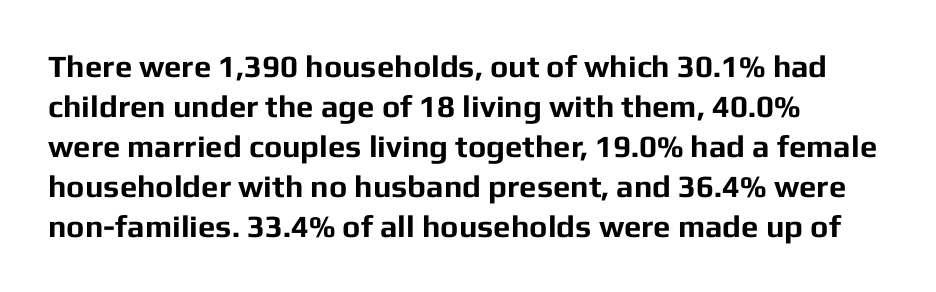
On the weight axis this lands at bold, roughly 700. What's the leading like? Ordinary, nothing unusual. Nope, no serifs anywhere on these letters. Casual observation: everything's shoved over to the left. Note the varied advance widths — an 'i' is clearly narrower than an 'm'. Clear beneath every line of the passage.
